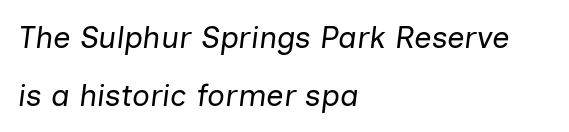
Q: Is the text bold? A: No.
Q: Is the text italic (slanted)? A: Yes, it leans right by about 7 degrees.
Q: Is the text underlined? A: No.
Q: How is the paragraph aligned? A: Left-aligned.
Q: Is the spacing between letters normal or unusually wide? A: Normal.
Q: Width (condensed, normal, or wide)? A: Normal.
Q: Stroke contrast? A: Low.
Q: x-height? A: Medium.
Q: Monospaced? A: No.
